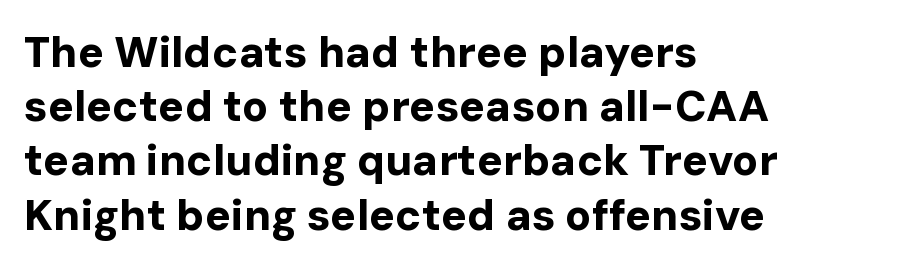
Q: Is the text bold? A: Yes.
Q: Is the text italic (slanted)? A: No, it is upright.
Q: Is the typeface a serif or a sans-serif typeface? A: Sans-serif.
Q: Is the text underlined? A: No.
Q: How is the paragraph aligned? A: Left-aligned.
Q: Is the spacing between letters normal or unusually wide? A: Normal.
Q: Is the spacing between lines tight, normal or loose? A: Normal.
Q: Width (condensed, normal, or wide)? A: Normal.
Q: Stroke contrast? A: Low.
Q: x-height? A: Medium.
Q: Monospaced? A: No.
